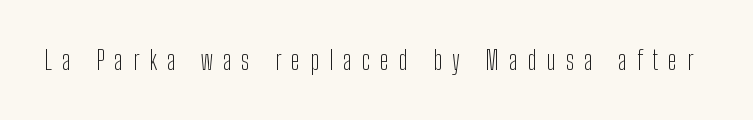
The image shows 26 px text type, upright; set unusually wide letter spacing (+0.39 em), not underlined.
